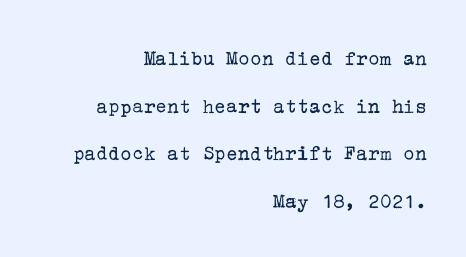
Q: Is the text bold? A: No.
Q: Is the text italic (slanted)? A: No, it is upright.
Q: Is the text underlined? A: No.
Q: How is the paragraph aligned? A: Right-aligned.
Q: Is the spacing between letters normal or unusually wide? A: Normal.
Q: Is the spacing between lines tight, normal or loose? A: Loose.
